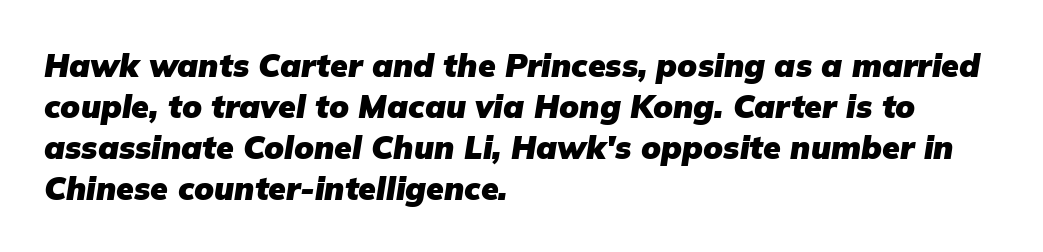
Q: Is the text bold? A: Yes.
Q: Is the text italic (slanted)? A: Yes, it leans right by about 9 degrees.
Q: Is the text underlined? A: No.
Q: How is the paragraph aligned? A: Left-aligned.
Q: Is the spacing between letters normal or unusually wide? A: Normal.
Q: Is the spacing between lines tight, normal or loose? A: Normal.
Q: Width (condensed, normal, or wide)? A: Normal.
Q: Stroke contrast? A: Low.
Q: x-height? A: Medium.
Q: Monospaced? A: No.
